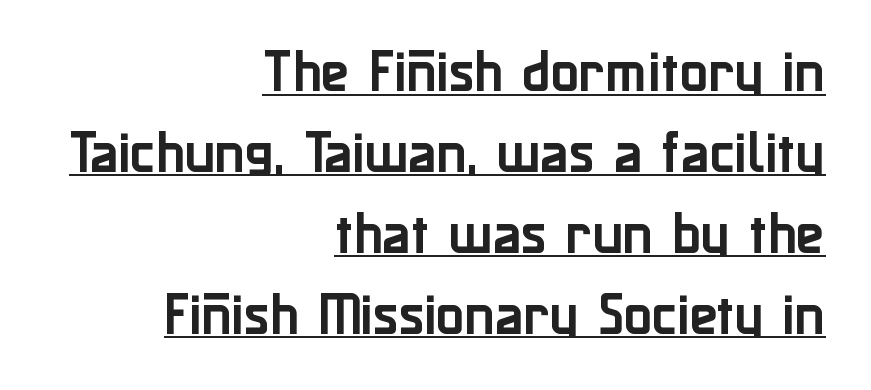
Regarding serifs, this sample does without them. You can tell it's not italic because the verticals are truly vertical. Each letter keeps its own natural width here, so spacing adapts to shape. Each word holds together tightly as a unit, with standard inter-letter gaps. All the whitespace from short lines collects on the left. The specimen includes a rule beneath the text block's lines.
